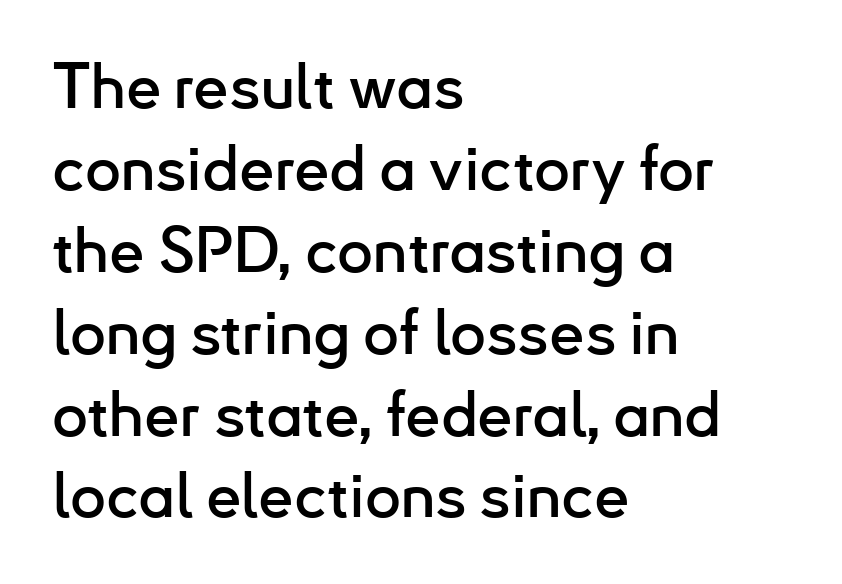
You could not count columns in this text — the font is proportionally spaced. Tall strokes in this sample are plumb rather than angled. Does the copy run flush right? No — it runs flush left. Default kerning and tracking; the words read as compact shapes. This sample uses a sans-serif face. The passage shown is not underscored anywhere.
